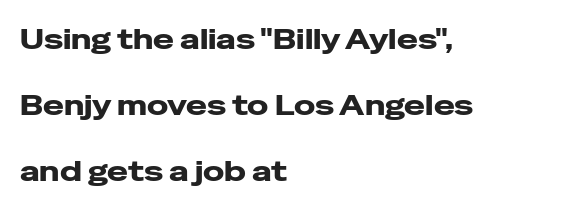
Q: Is the text italic (slanted)? A: No, it is upright.
Q: Is the typeface a serif or a sans-serif typeface? A: Sans-serif.
Q: Is the text underlined? A: No.
Q: How is the paragraph aligned? A: Left-aligned.
Q: Is the spacing between letters normal or unusually wide? A: Normal.
Q: Is the spacing between lines tight, normal or loose? A: Loose.
Q: Width (condensed, normal, or wide)? A: Wide.
Q: Stroke contrast? A: Low.
Q: x-height? A: Medium.
Q: Monospaced? A: No.
